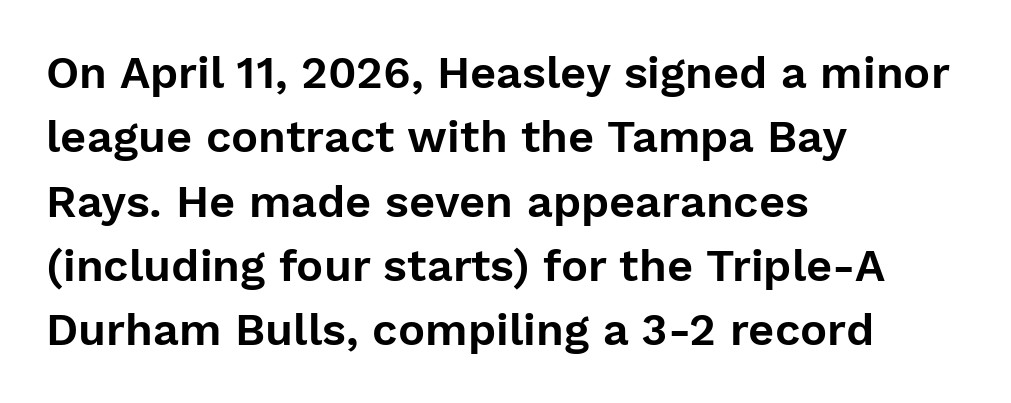
The image shows 45 px sans-serif type, upright; set left-aligned, normal line spacing (1.43x), normal letter spacing, not underlined; low stroke contrast and a medium x-height.
